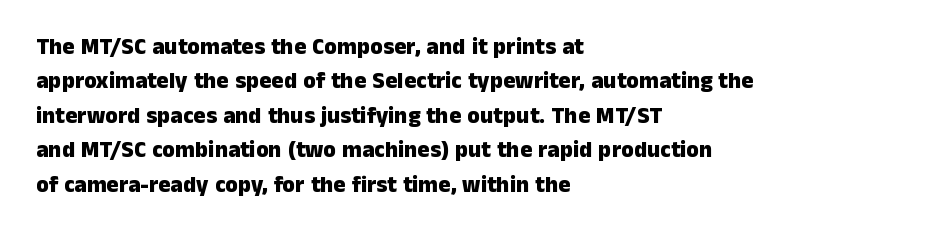
{"italic": "no", "bold": "yes", "underline": "no", "align": "left", "line_spacing": "normal", "line_spacing_ratio": 1.5, "letter_spacing": "normal", "letter_spacing_em": 0.0, "glyph_px": 23}
